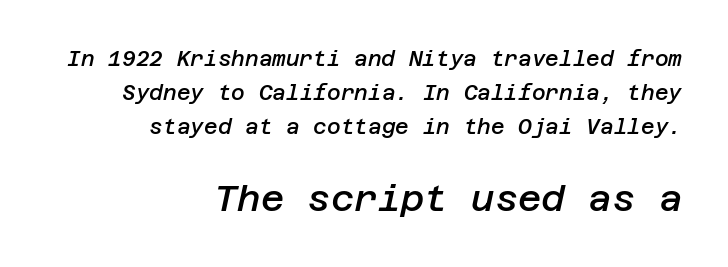
The image shows 36 px semibold type, italic (leaning right); set right-aligned, normal line spacing (1.63x), normal letter spacing, not underlined; the second (bottom) block is 1.71x larger; low stroke contrast and a large x-height.
